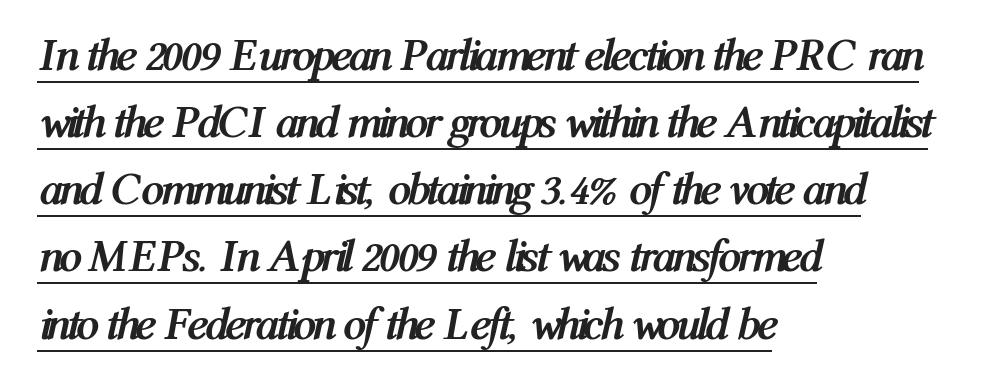
{"italic": "yes", "lean": "right", "slant_degrees": 12, "bold": "yes", "weight": "semibold", "width": "condensed", "stroke_contrast": "medium", "x_height": "medium", "monospaced": "no", "underline": "yes", "align": "left", "line_spacing": "normal", "line_spacing_ratio": 1.46, "letter_spacing": "normal", "letter_spacing_em": 0.0, "glyph_px": 46}
